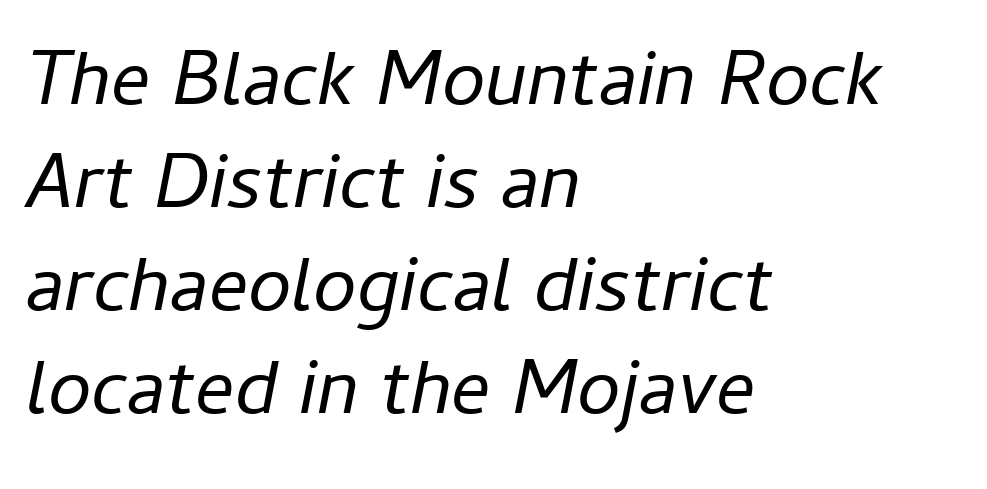
{"italic": "yes", "lean": "right", "slant_degrees": 11, "bold": "no", "weight": "regular", "width": "normal", "stroke_contrast": "low", "x_height": "medium", "monospaced": "no", "underline": "no", "align": "left", "line_spacing": "normal", "line_spacing_ratio": 1.32, "letter_spacing": "normal", "letter_spacing_em": 0.0, "glyph_px": 78}
